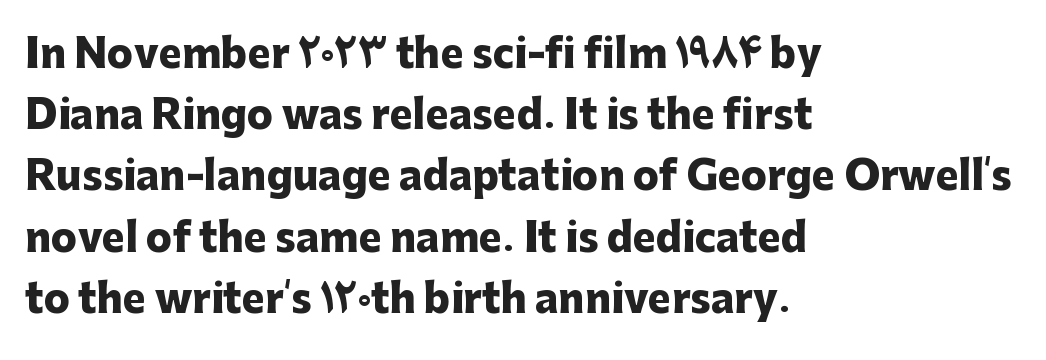
The image shows 39 px heavy sans-serif type, upright; set left-aligned, normal line spacing (1.57x), normal letter spacing, not underlined; low stroke contrast and a medium x-height.
